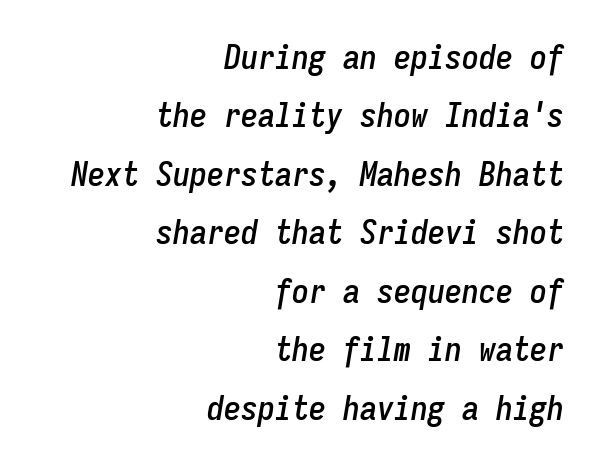
{"italic": "yes", "lean": "right", "slant_degrees": 9, "width": "condensed", "stroke_contrast": "low", "x_height": "medium", "monospaced": "yes", "underline": "no", "align": "right", "line_spacing_ratio": 1.72, "letter_spacing": "normal", "letter_spacing_em": 0.0, "glyph_px": 34}
